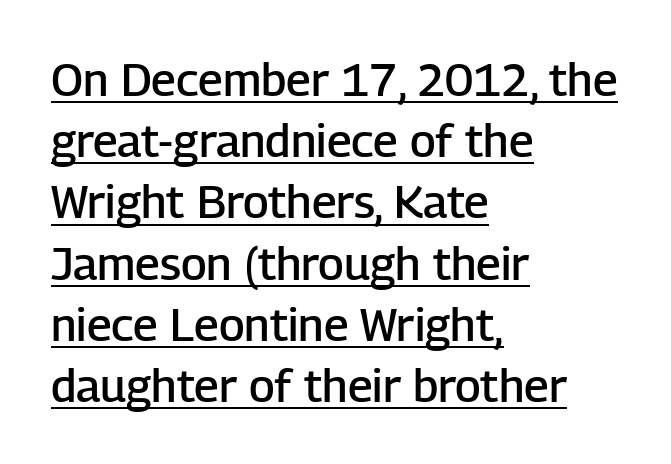
The image shows 46 px semibold sans-serif type, upright; set left-aligned, normal line spacing (1.33x), normal letter spacing, underlined; low stroke contrast and a medium x-height.
